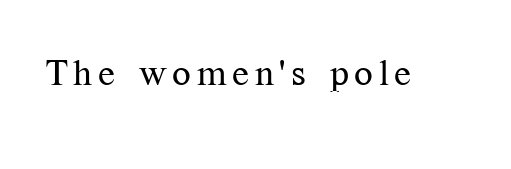
{"serif": "yes", "italic": "no", "bold": "no", "weight": "regular", "width": "normal", "stroke_contrast": "medium", "x_height": "medium", "monospaced": "no", "underline": "no", "glyph_px": 37}
